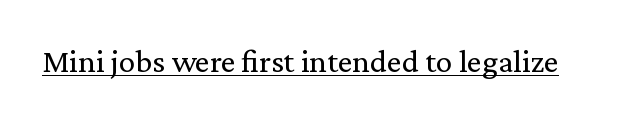
Q: Is the text bold? A: No.
Q: Is the text italic (slanted)? A: No, it is upright.
Q: Is the typeface a serif or a sans-serif typeface? A: Serif.
Q: Is the text underlined? A: Yes.
Q: Is the spacing between letters normal or unusually wide? A: Normal.
Q: Width (condensed, normal, or wide)? A: Normal.
Q: Stroke contrast? A: Medium.
Q: x-height? A: Medium.
Q: Monospaced? A: No.
